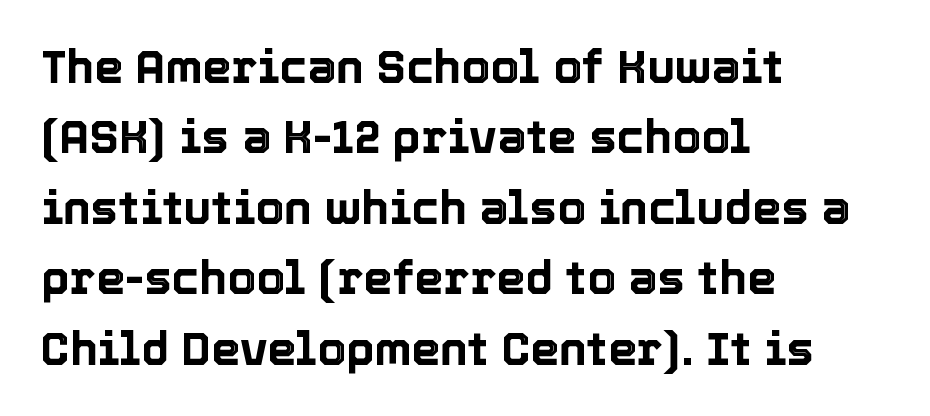
{"italic": "no", "width": "normal", "x_height": "medium", "monospaced": "no", "underline": "no", "align": "left", "line_spacing": "normal", "line_spacing_ratio": 1.53, "letter_spacing": "normal", "letter_spacing_em": 0.0, "glyph_px": 46}
